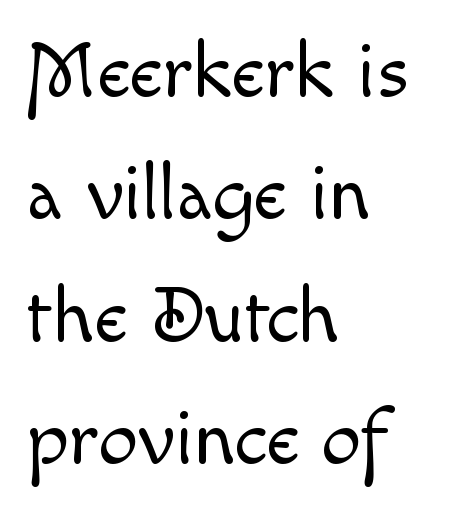
Leading: standard. The letters advance in unequal steps, a hallmark of proportional type. Glyph-to-glyph distance matches everyday printed text. A classic flush-left, rag-right setting is used for this passage.
